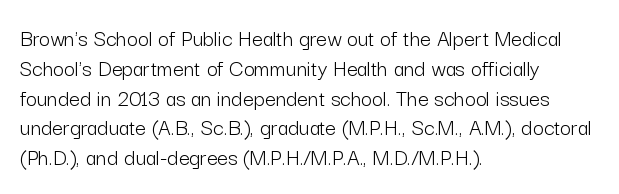
{"italic": "no", "bold": "no", "underline": "no", "align": "left", "line_spacing_ratio": 1.24, "letter_spacing": "normal", "letter_spacing_em": 0.0, "glyph_px": 24}
